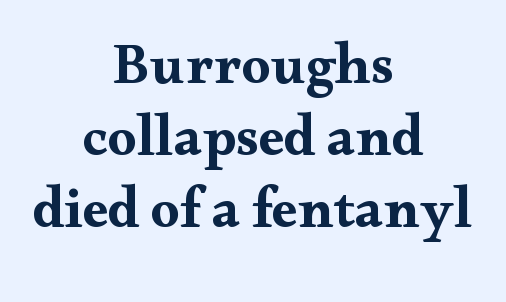
Q: Is the text bold? A: Yes.
Q: Is the text italic (slanted)? A: No, it is upright.
Q: Is the typeface a serif or a sans-serif typeface? A: Serif.
Q: Is the text underlined? A: No.
Q: How is the paragraph aligned? A: Centered.
Q: Is the spacing between letters normal or unusually wide? A: Normal.
Q: Width (condensed, normal, or wide)? A: Wide.
Q: Stroke contrast? A: Medium.
Q: x-height? A: Small.
Q: Monospaced? A: No.
